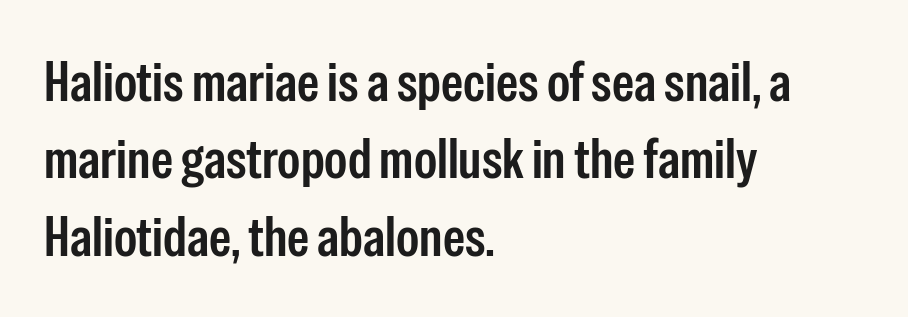
Words float on clear page, feet unadorned. It's the straight-up-and-down kind of type. A typesetter would call this zero additional tracking. This sample is left-justified, so line endings fall wherever the words run out. In terms of weight, the rendering is demibold, just under bold.
